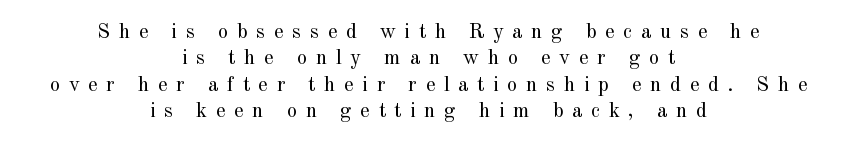
{"italic": "no", "bold": "no", "underline": "no", "align": "center", "line_spacing": "normal", "line_spacing_ratio": 1.26, "letter_spacing": "wide", "letter_spacing_em": 0.41, "glyph_px": 21}
